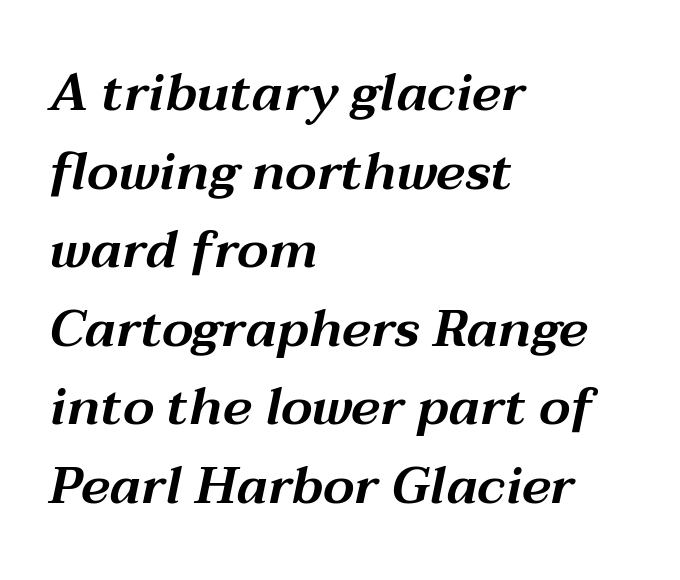
How would I describe the line gaps? Plain and ordinary. Horizontal alignment here is leftward, the default for most running prose. These lines are rendered in a variable-pitch font. Caption: standard tracking, unaltered. Anything drawn beneath the words? Only blank space. The rendering applies a slant to the glyphs.
